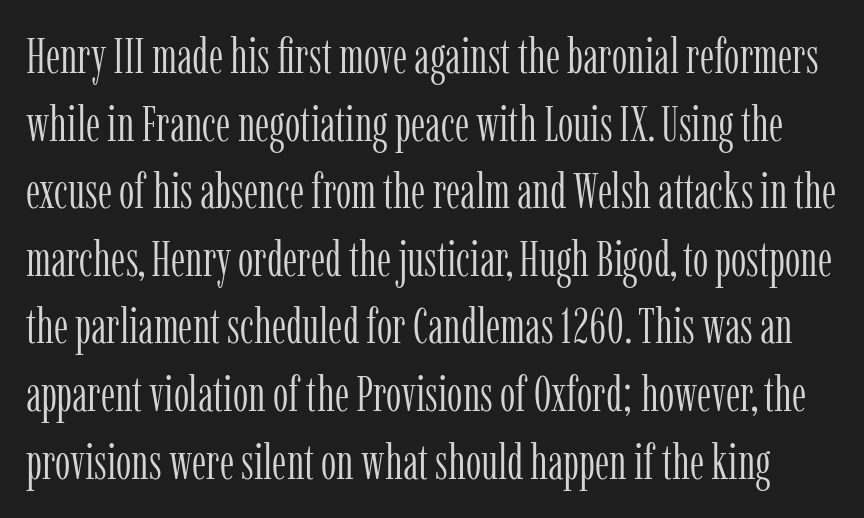
{"serif": "yes", "italic": "no", "bold": "no", "weight": "light", "width": "condensed", "stroke_contrast": "low", "x_height": "medium", "monospaced": "no", "underline": "no", "line_spacing": "normal", "line_spacing_ratio": 1.38, "letter_spacing": "normal", "letter_spacing_em": 0.0, "glyph_px": 49}
